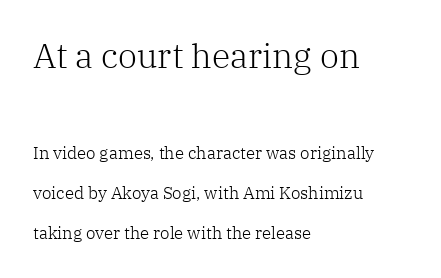
Q: Is the text bold? A: No.
Q: Is the text italic (slanted)? A: No, it is upright.
Q: Is the typeface a serif or a sans-serif typeface? A: Serif.
Q: Is the text underlined? A: No.
Q: How is the paragraph aligned? A: Left-aligned.
Q: Is the spacing between letters normal or unusually wide? A: Normal.
Q: Is the spacing between lines tight, normal or loose? A: Loose.
Q: Which block of text is set in a larger size, the first (top) or the second (bottom)? A: The first (top) one.
Q: Width (condensed, normal, or wide)? A: Normal.
Q: Stroke contrast? A: Low.
Q: x-height? A: Medium.
Q: Monospaced? A: No.
